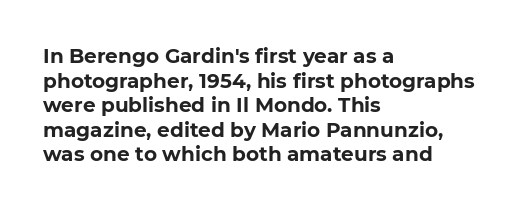
{"italic": "no", "bold": "yes", "underline": "no", "align": "left", "line_spacing_ratio": 1.23, "letter_spacing": "normal", "letter_spacing_em": 0.0, "glyph_px": 20}
